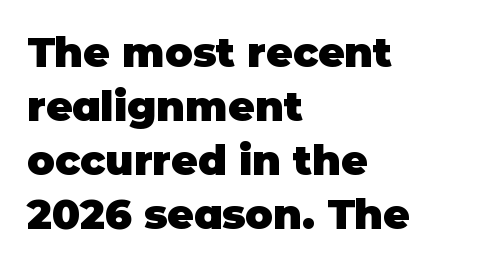
Q: Is the text bold? A: Yes.
Q: Is the text italic (slanted)? A: No, it is upright.
Q: Is the typeface a serif or a sans-serif typeface? A: Sans-serif.
Q: Is the text underlined? A: No.
Q: How is the paragraph aligned? A: Left-aligned.
Q: Is the spacing between letters normal or unusually wide? A: Normal.
Q: Is the spacing between lines tight, normal or loose? A: Normal.
Q: Width (condensed, normal, or wide)? A: Normal.
Q: Stroke contrast? A: Low.
Q: x-height? A: Large.
Q: Monospaced? A: No.
